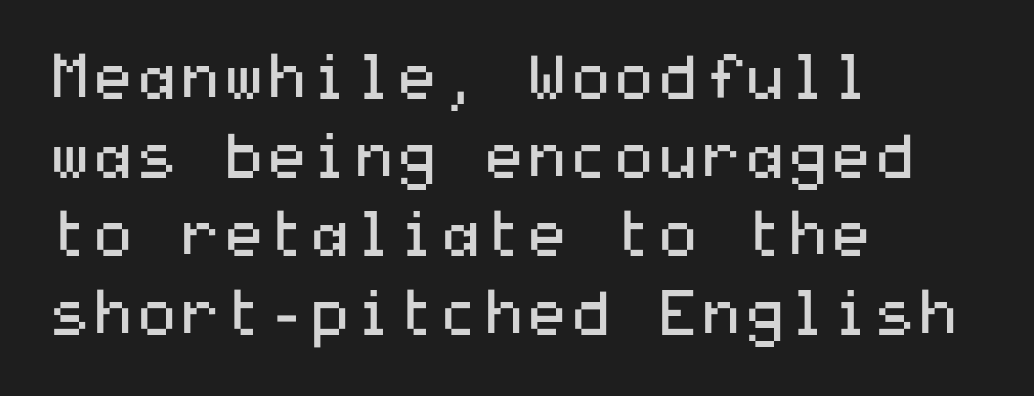
The image shows 62 px regular-weight, wide sans-serif type, upright; set left-aligned, normal line spacing (1.27x), normal letter spacing, not underlined; medium stroke contrast and a medium x-height.
